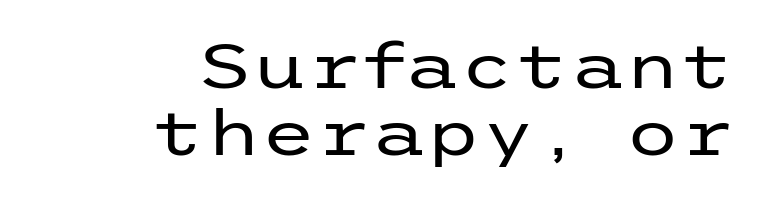
The image shows 63 px regular-weight, wide sans-serif type, upright; set right-aligned, tight line spacing (1.06x), normal letter spacing, not underlined; low stroke contrast and a medium x-height.
